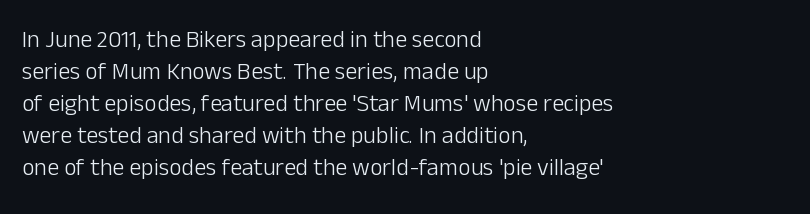
The image shows 24 px text type, upright; set left-aligned, normal line spacing (1.33x), normal letter spacing, not underlined.
